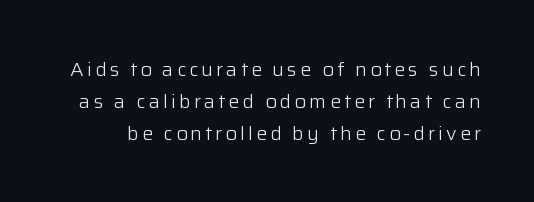
The image shows 20 px text type, upright; set normal line spacing (1.59x), not underlined.
